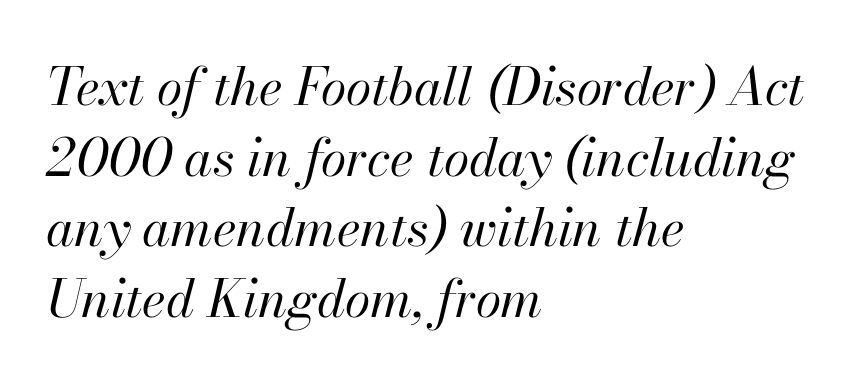
Q: Is the text bold? A: No.
Q: Is the text italic (slanted)? A: Yes, it leans right by about 13 degrees.
Q: Is the text underlined? A: No.
Q: How is the paragraph aligned? A: Left-aligned.
Q: Is the spacing between letters normal or unusually wide? A: Normal.
Q: Is the spacing between lines tight, normal or loose? A: Normal.
Q: Width (condensed, normal, or wide)? A: Normal.
Q: Stroke contrast? A: High.
Q: x-height? A: Small.
Q: Monospaced? A: No.
